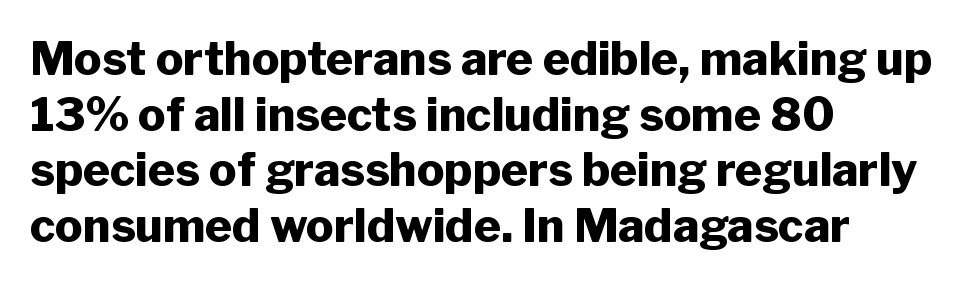
Q: Is the text bold? A: Yes.
Q: Is the text italic (slanted)? A: No, it is upright.
Q: Is the typeface a serif or a sans-serif typeface? A: Sans-serif.
Q: Is the text underlined? A: No.
Q: How is the paragraph aligned? A: Left-aligned.
Q: Is the spacing between letters normal or unusually wide? A: Normal.
Q: Width (condensed, normal, or wide)? A: Normal.
Q: Stroke contrast? A: Low.
Q: x-height? A: Medium.
Q: Monospaced? A: No.
